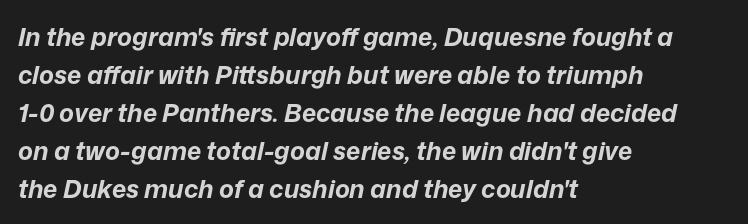
Q: Is the text bold? A: Yes.
Q: Is the text italic (slanted)? A: Yes, it leans right by about 12 degrees.
Q: Is the text underlined? A: No.
Q: How is the paragraph aligned? A: Left-aligned.
Q: Is the spacing between letters normal or unusually wide? A: Normal.
Q: Is the spacing between lines tight, normal or loose? A: Normal.
